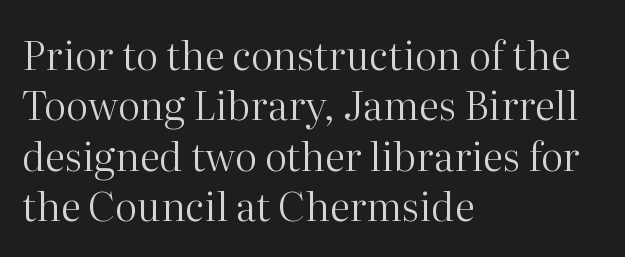
A typesetter would call this zero additional tracking. The type sits square on the baseline with zero lean. Only glyphs here, with clear space below each row. The ragged edge is on the right, which tells us the setting is flush left.
